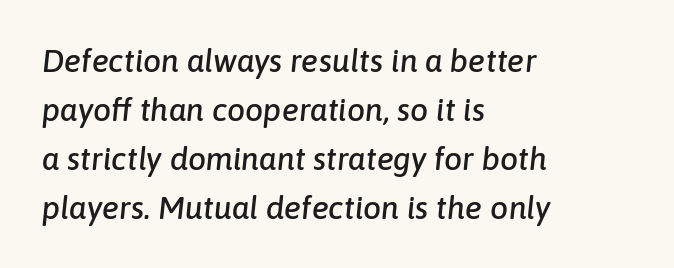
{"italic": "yes", "lean": "right", "slant_degrees": 6, "width": "normal", "stroke_contrast": "low", "x_height": "medium", "monospaced": "no", "underline": "no", "align": "left", "line_spacing": "normal", "line_spacing_ratio": 1.53, "letter_spacing": "normal", "letter_spacing_em": 0.0, "glyph_px": 32}
